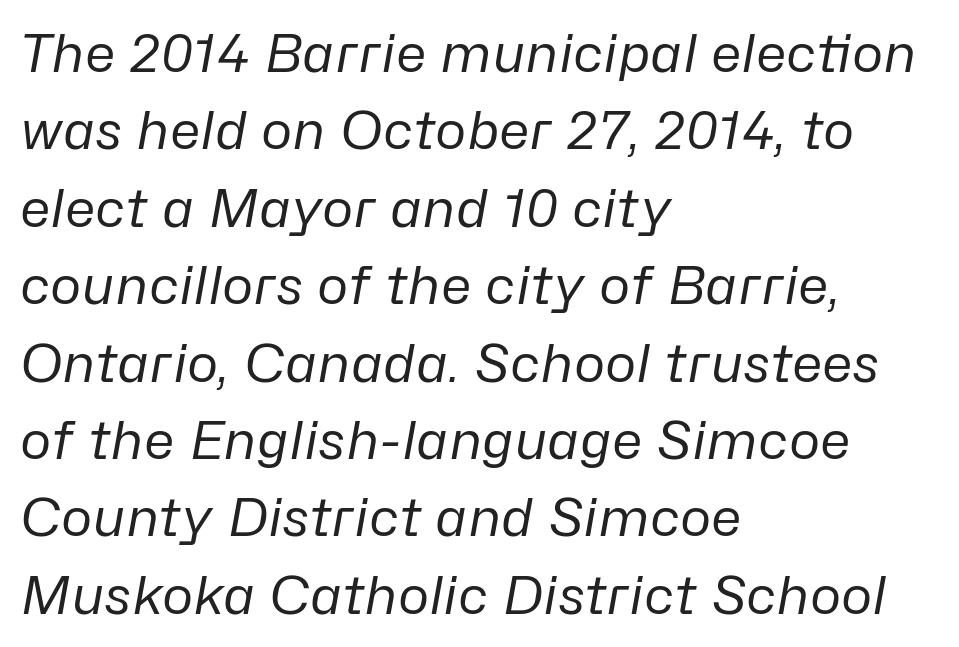
The image shows 53 px regular-weight type, italic (leaning right); set left-aligned, normal line spacing (1.46x), normal letter spacing, not underlined; low stroke contrast and a medium x-height.
